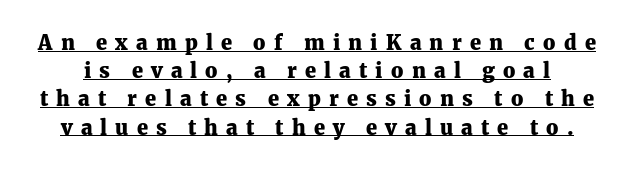
Q: Is the text bold? A: Yes.
Q: Is the text italic (slanted)? A: No, it is upright.
Q: Is the text underlined? A: Yes.
Q: Is the spacing between letters normal or unusually wide? A: Unusually wide.
Q: Is the spacing between lines tight, normal or loose? A: Normal.
